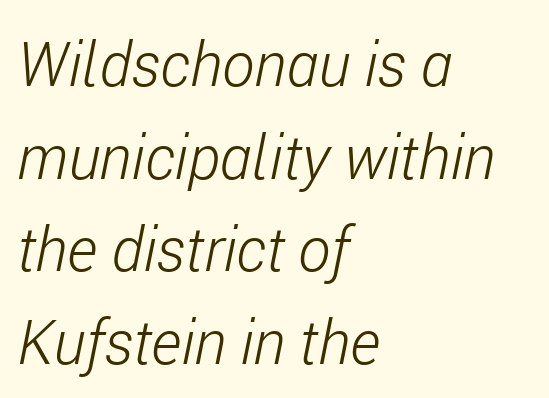
Q: Is the text bold? A: No.
Q: Is the text italic (slanted)? A: Yes, it leans right by about 11 degrees.
Q: Is the text underlined? A: No.
Q: How is the paragraph aligned? A: Left-aligned.
Q: Is the spacing between letters normal or unusually wide? A: Normal.
Q: Is the spacing between lines tight, normal or loose? A: Normal.
Q: Width (condensed, normal, or wide)? A: Condensed.
Q: Stroke contrast? A: Low.
Q: x-height? A: Medium.
Q: Monospaced? A: No.
